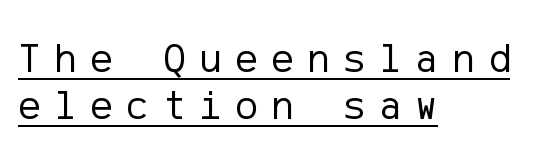
{"serif": "no", "italic": "no", "bold": "no", "weight": "regular", "width": "normal", "stroke_contrast": "low", "x_height": "medium", "underline": "yes", "align": "left", "line_spacing": "tight", "line_spacing_ratio": 1.13, "letter_spacing": "wide", "letter_spacing_em": 0.33, "glyph_px": 42}
